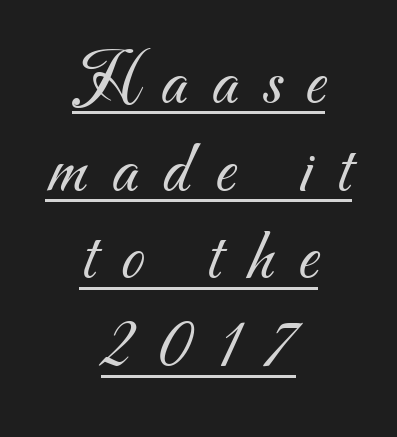
This rendering features underlined lettering. Which margin do the lines hug? Neither — every line sits in the middle. Font category for this specimen: sans-serif. The weight would be labelled regular, book, light, or lighter still. Note the varied advance widths — an 'i' is clearly narrower than an 'm'. Short note: letters widely spaced.
